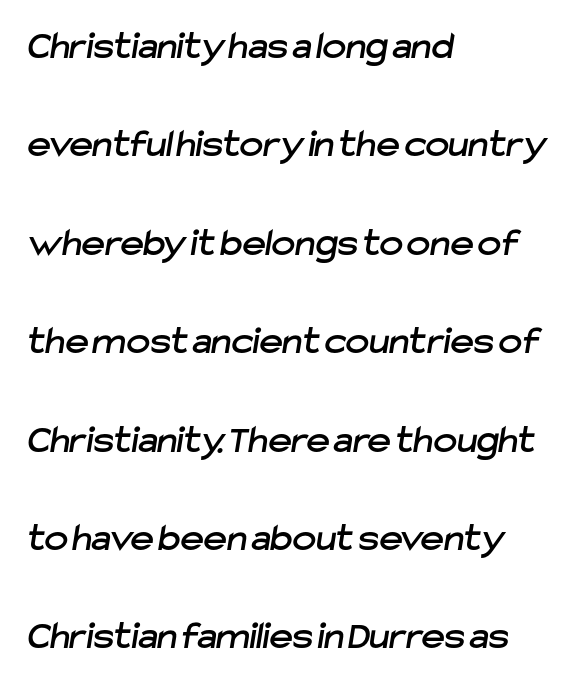
Compared with a centered layout, this one pins lines to the left instead. Plain, unruled lines of type. Typographically, this falls in the sans-serif category. This rendering leaves character spacing at its baseline value. Reading down the column, the eye jumps a long way to each next line. Varying glyph widths throughout — classic text-font behaviour.
